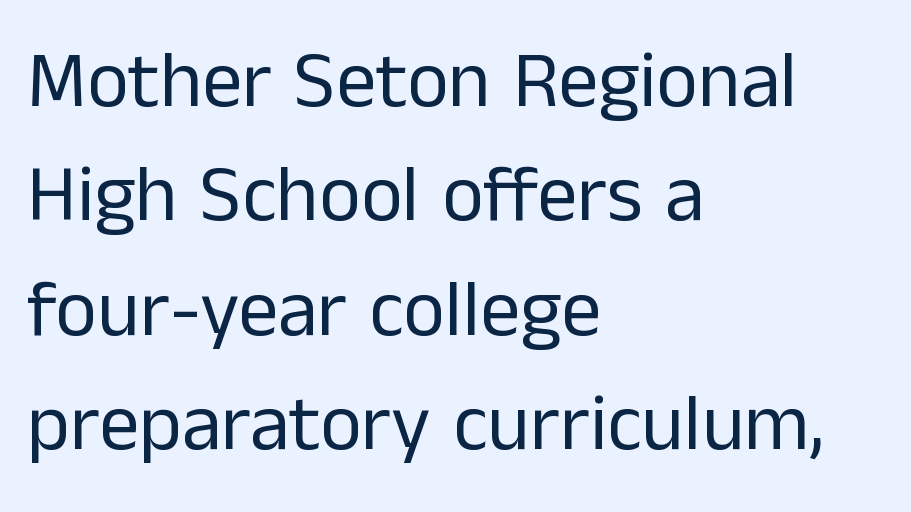
Spacing verdict: proportional, widths tailored to each character. The strip under each line holds only bare page. Is this a sans? Yes — the strokes have no serifs. Students, observe: this is what conventionally led text looks like.
